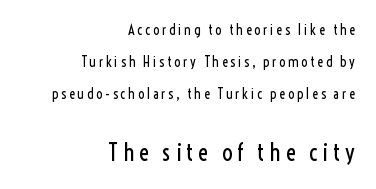
A bare baseline throughout the passage. The letters in the lower block stand taller than those in the block above. The letters look calm and open, with moderate or lighter stems. Students, observe: this is what heavily led, spacious text looks like.
